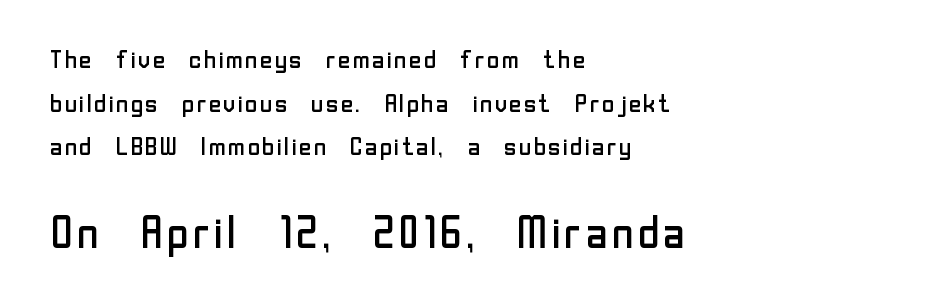
The image shows 44 px regular-weight sans-serif type, upright; set left-aligned, line spacing 1.75x, normal letter spacing, not underlined; the second (bottom) block is 1.76x larger; low stroke contrast and a medium x-height.
